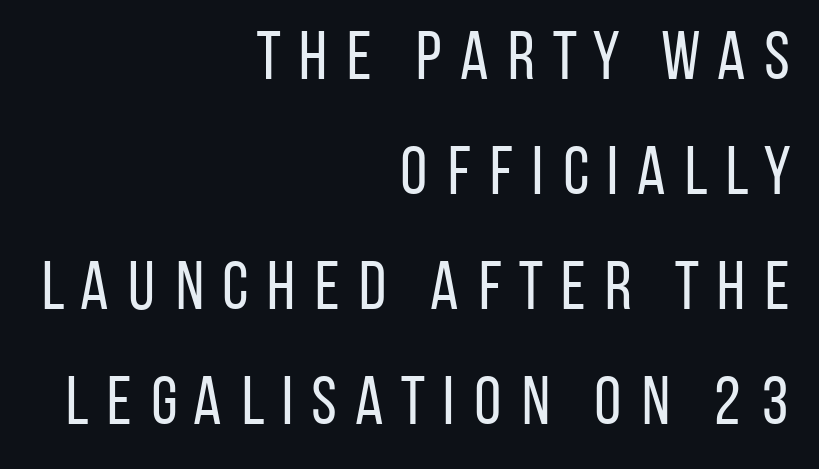
Inter-character spacing is expanded well beyond the font's built-in metrics. Beneath every word, the page is bare. These lines are composed in type without serifs. Each stroke keeps to a modest, everyday thickness or less. Leading matches the norm, producing a regular column.
